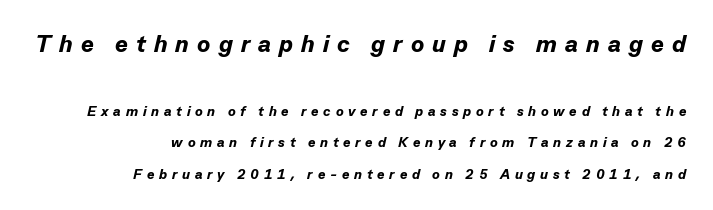
{"italic": "yes", "lean": "right", "slant_degrees": 13, "bold": "yes", "underline": "no", "align": "right", "line_spacing": "loose", "line_spacing_ratio": 2.27, "letter_spacing": "wide", "letter_spacing_em": 0.34, "larger_block": "first", "size_ratio": 1.71, "glyph_px": 24}
